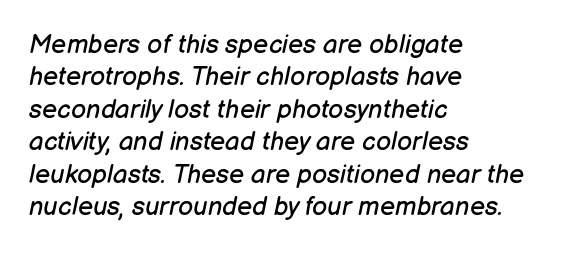
Q: Is the text bold? A: No.
Q: Is the text italic (slanted)? A: Yes, it leans right by about 12 degrees.
Q: Is the text underlined? A: No.
Q: How is the paragraph aligned? A: Left-aligned.
Q: Is the spacing between letters normal or unusually wide? A: Normal.
Q: Is the spacing between lines tight, normal or loose? A: Normal.
